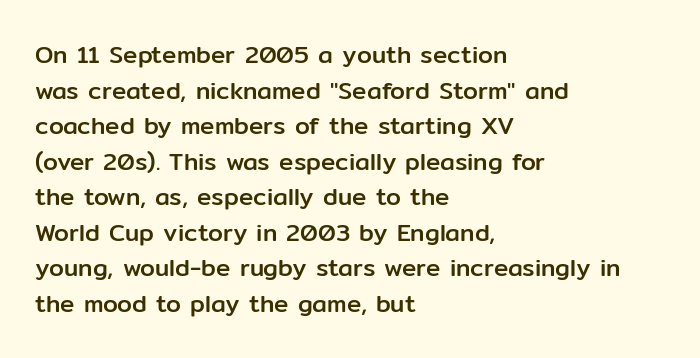
Q: Is the text italic (slanted)? A: No, it is upright.
Q: Is the text underlined? A: No.
Q: How is the paragraph aligned? A: Left-aligned.
Q: Is the spacing between letters normal or unusually wide? A: Normal.
Q: Is the spacing between lines tight, normal or loose? A: Normal.
